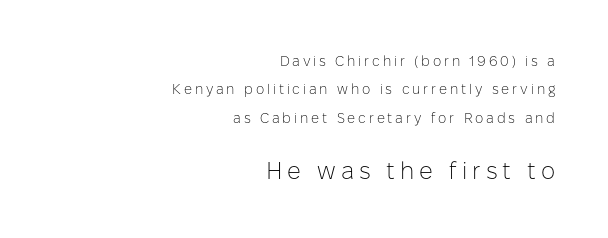
Q: Is the text bold? A: No.
Q: Is the text italic (slanted)? A: No, it is upright.
Q: Is the text underlined? A: No.
Q: How is the paragraph aligned? A: Right-aligned.
Q: Is the spacing between letters normal or unusually wide? A: Unusually wide.
Q: Is the spacing between lines tight, normal or loose? A: Loose.
Q: Which block of text is set in a larger size, the first (top) or the second (bottom)? A: The second (bottom) one.
